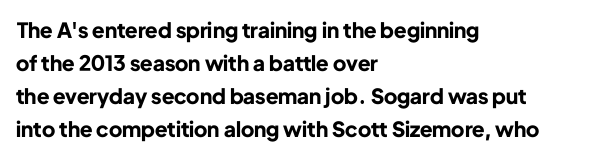
The sample has been set heavy, in full bold. Any mark beneath the type? The region is blank. The ragged edge is on the right, which tells us the setting is flush left. This sample uses plain, unmodified letter spacing. Posture: vertical. Does the leading feel generous? No, just average.
